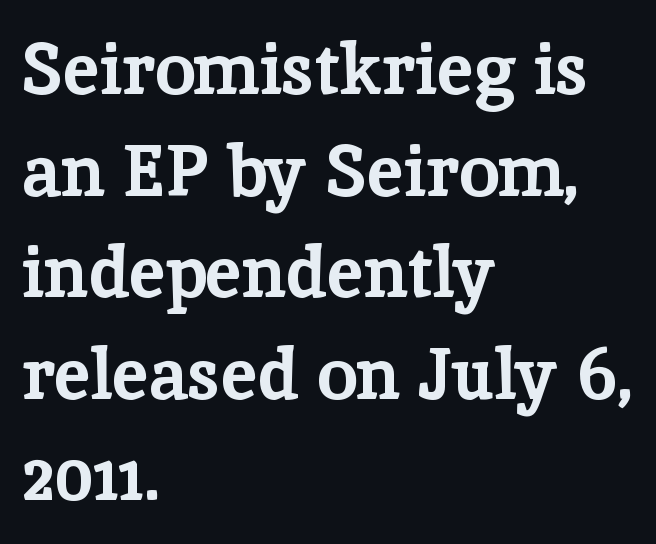
{"serif": "yes", "italic": "no", "bold": "yes", "weight": "bold", "width": "normal", "stroke_contrast": "low", "x_height": "medium", "monospaced": "no", "underline": "no", "align": "left", "line_spacing": "normal", "line_spacing_ratio": 1.41, "letter_spacing": "normal", "letter_spacing_em": 0.0, "glyph_px": 72}
